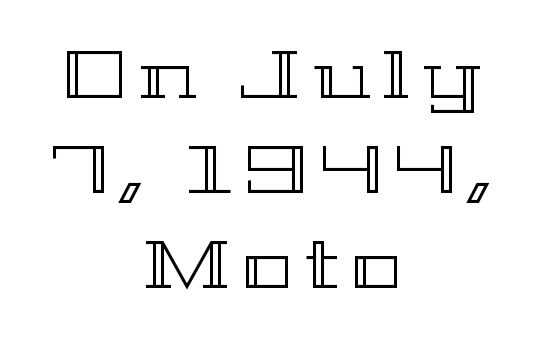
Q: Is the text italic (slanted)? A: No, it is upright.
Q: Is the text underlined? A: No.
Q: How is the paragraph aligned? A: Centered.
Q: Is the spacing between lines tight, normal or loose? A: Normal.
Q: Width (condensed, normal, or wide)? A: Wide.
Q: x-height? A: Medium.
Q: Monospaced? A: No.
